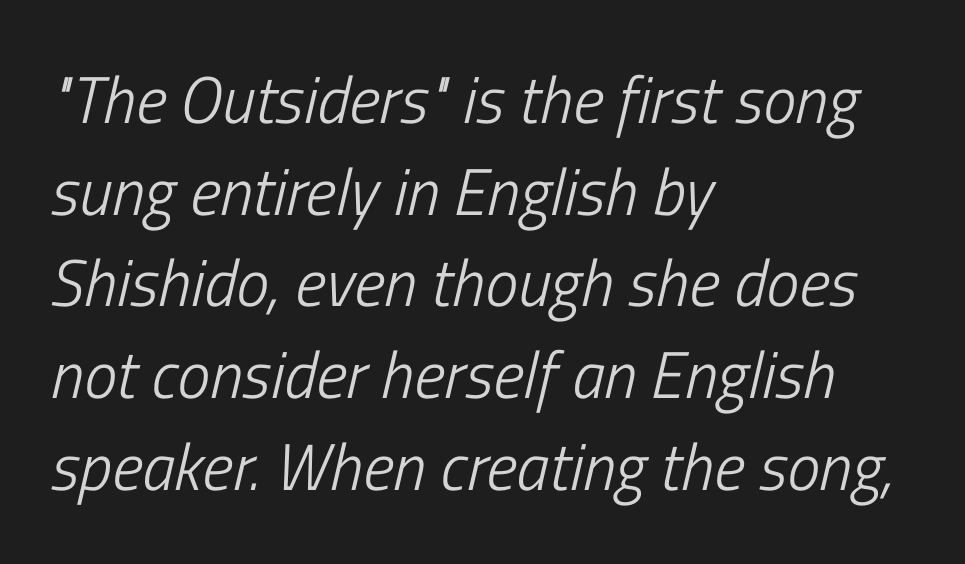
Leading: standard. No extra tracking has been applied to these lines. Lines of text with bare space underneath. Casual observation: everything's shoved over to the left. Slanted lettering throughout.
